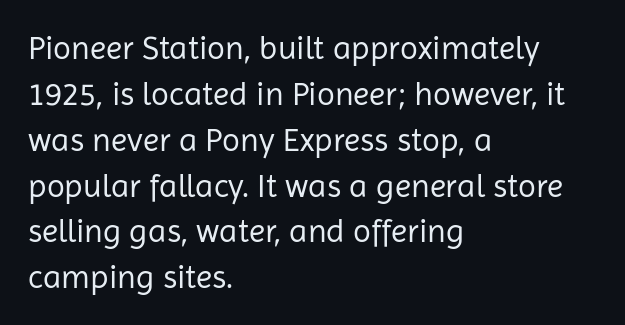
The image shows 33 px regular-weight sans-serif type, upright; set left-aligned, normal line spacing (1.39x), normal letter spacing, not underlined; low stroke contrast and a medium x-height.
